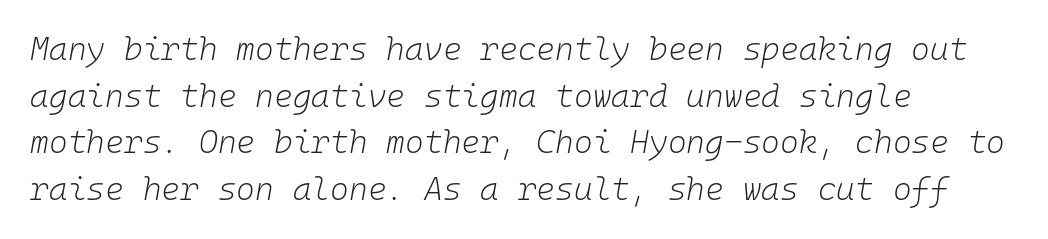
{"italic": "yes", "lean": "right", "slant_degrees": 10, "bold": "no", "weight": "light", "width": "normal", "stroke_contrast": "low", "x_height": "medium", "monospaced": "yes", "underline": "no", "align": "left", "line_spacing": "normal", "line_spacing_ratio": 1.46, "letter_spacing": "normal", "letter_spacing_em": 0.0, "glyph_px": 32}
